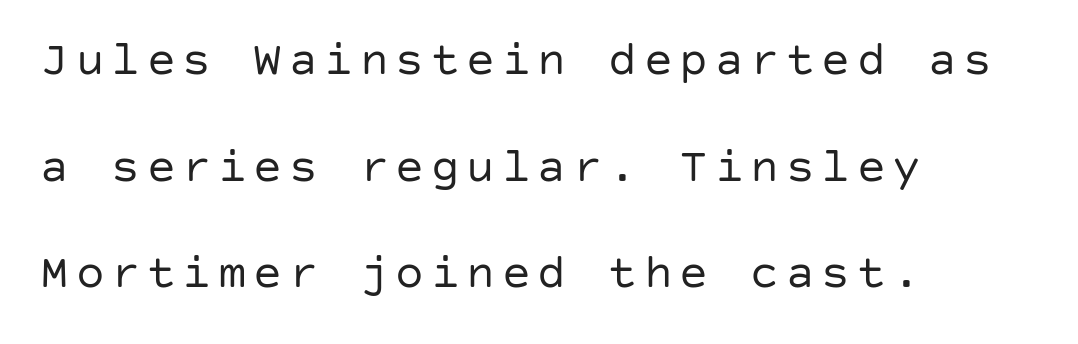
{"serif": "no", "italic": "no", "bold": "no", "weight": "regular", "width": "normal", "stroke_contrast": "low", "x_height": "large", "underline": "no", "align": "left", "line_spacing": "loose", "line_spacing_ratio": 2.22, "glyph_px": 48}
